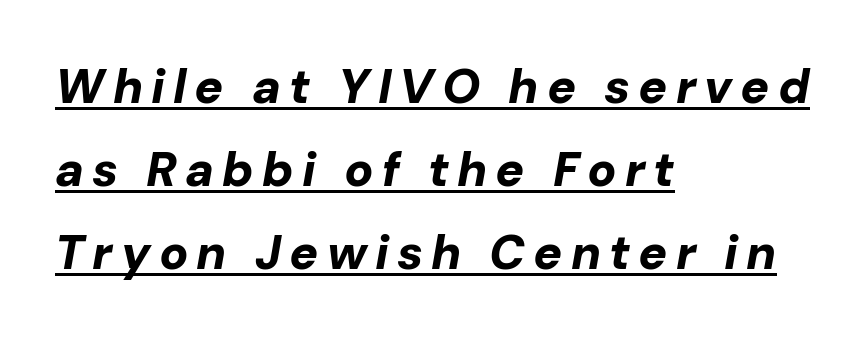
Students, observe the line beneath the letters — that is underlining. These lines stack with their left ends in a neat column. A typesetter would mark this as italic. A typesetter would call this proportional, since set widths differ per character. These lines carry a lot of weight — the face is fully bold.
